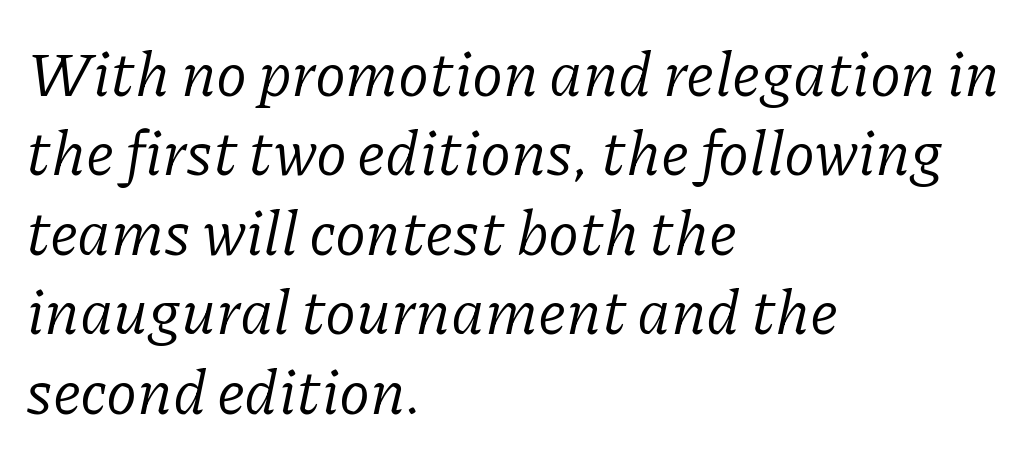
{"serif": "yes", "italic": "yes", "lean": "right", "slant_degrees": 11, "bold": "no", "weight": "regular", "width": "normal", "stroke_contrast": "low", "x_height": "medium", "monospaced": "no", "underline": "no", "align": "left", "line_spacing": "normal", "line_spacing_ratio": 1.26, "letter_spacing": "normal", "letter_spacing_em": 0.0, "glyph_px": 63}
